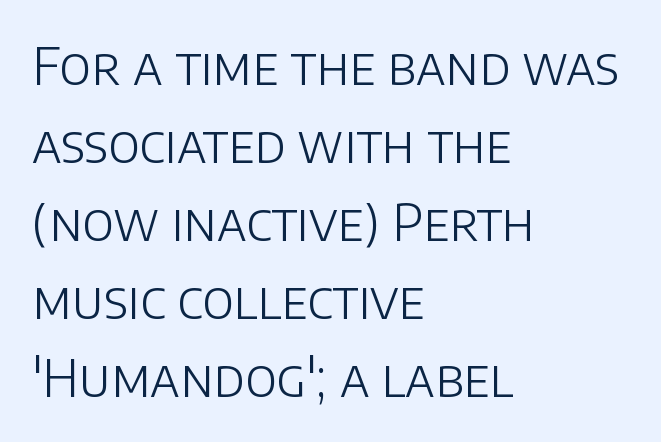
The image shows 51 px light sans-serif type, upright; set left-aligned, normal line spacing (1.53x), normal letter spacing, not underlined; low stroke contrast and a large x-height.
